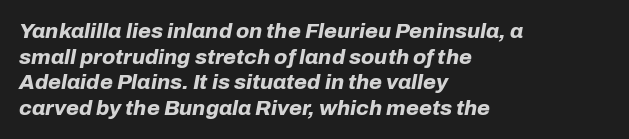
Q: Is the text bold? A: Yes.
Q: Is the text italic (slanted)? A: Yes, it leans right by about 10 degrees.
Q: Is the text underlined? A: No.
Q: How is the paragraph aligned? A: Left-aligned.
Q: Is the spacing between letters normal or unusually wide? A: Normal.
